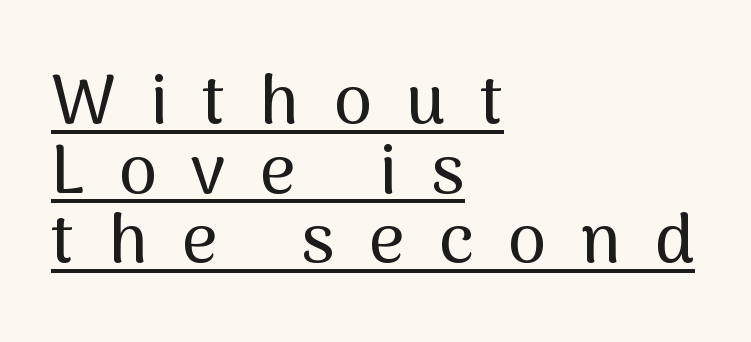
Q: Is the text italic (slanted)? A: No, it is upright.
Q: Is the typeface a serif or a sans-serif typeface? A: Sans-serif.
Q: Is the text underlined? A: Yes.
Q: How is the paragraph aligned? A: Left-aligned.
Q: Is the spacing between letters normal or unusually wide? A: Unusually wide.
Q: Is the spacing between lines tight, normal or loose? A: Tight.
Q: Width (condensed, normal, or wide)? A: Normal.
Q: Stroke contrast? A: Medium.
Q: x-height? A: Medium.
Q: Monospaced? A: No.
